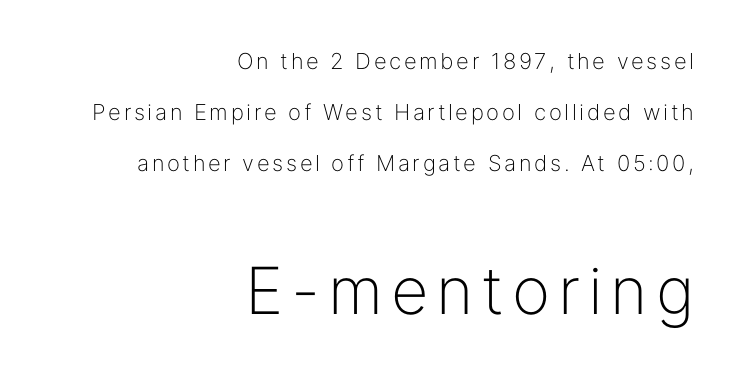
{"serif": "no", "italic": "no", "bold": "no", "weight": "light", "width": "normal", "stroke_contrast": "low", "x_height": "medium", "monospaced": "no", "underline": "no", "align": "right", "line_spacing": "loose", "line_spacing_ratio": 2.31, "larger_block": "second", "size_ratio": 2.95, "glyph_px": 65}
